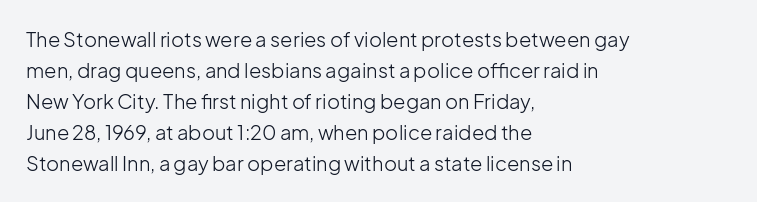
The face looks like a standard text weight, possibly lighter. The type is set solid horizontally, with unmodified tracking. The lettering stays uniformly vertical, giving the passage a roman look. Leading: standard. Casual observation: everything's shoved over to the left.
